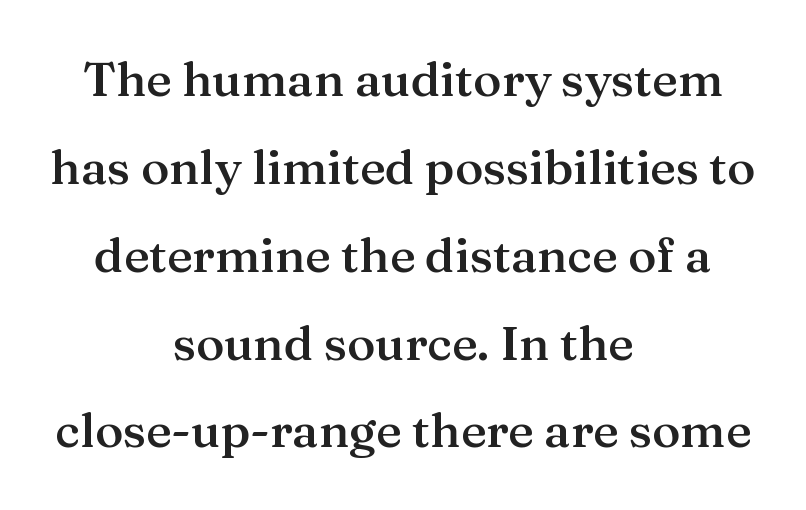
The image shows 48 px semibold serif type, upright; set centered, line spacing 1.83x, normal letter spacing, not underlined; medium stroke contrast and a medium x-height.
